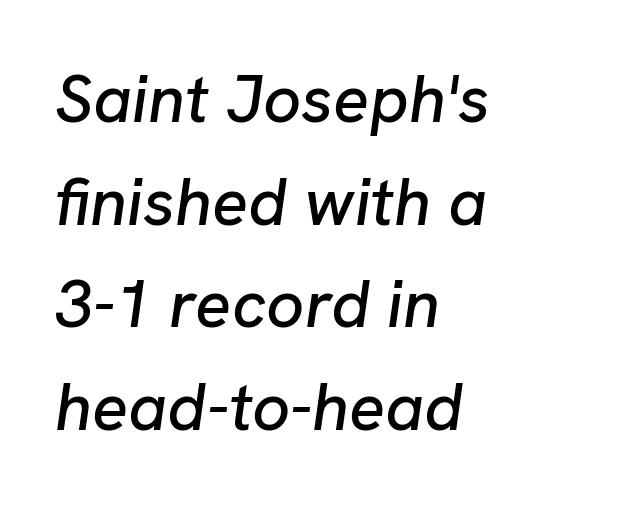
The image shows 67 px text type, italic (leaning right); set left-aligned, normal line spacing (1.53x), normal letter spacing, not underlined; low stroke contrast and a medium x-height.
